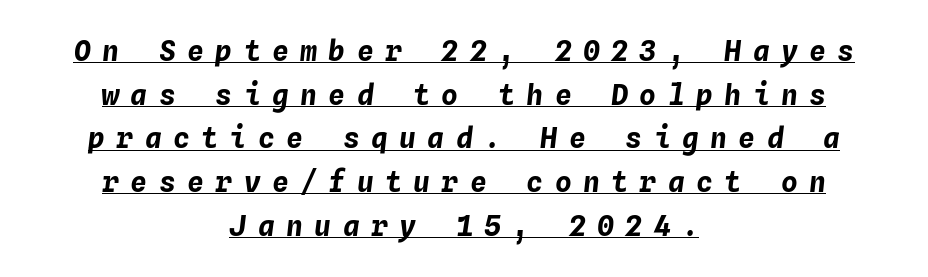
Q: Is the text bold? A: Yes.
Q: Is the text italic (slanted)? A: Yes, it leans right by about 4 degrees.
Q: Is the text underlined? A: Yes.
Q: How is the paragraph aligned? A: Centered.
Q: Is the spacing between letters normal or unusually wide? A: Unusually wide.
Q: Is the spacing between lines tight, normal or loose? A: Normal.
Q: Width (condensed, normal, or wide)? A: Normal.
Q: Stroke contrast? A: Low.
Q: x-height? A: Medium.
Q: Monospaced? A: Yes.
